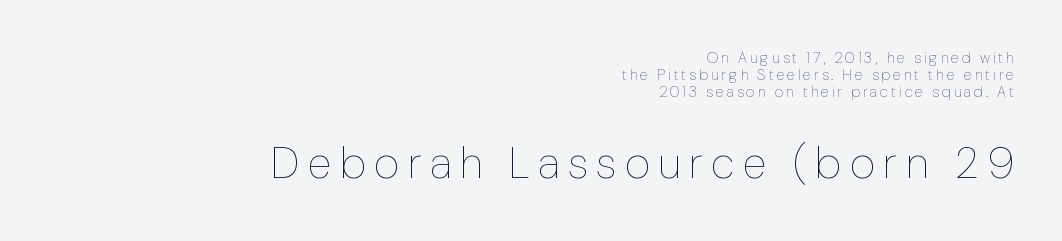
Q: Is the text bold? A: No.
Q: Is the text italic (slanted)? A: No, it is upright.
Q: Is the text underlined? A: No.
Q: How is the paragraph aligned? A: Right-aligned.
Q: Is the spacing between lines tight, normal or loose? A: Tight.
Q: Which block of text is set in a larger size, the first (top) or the second (bottom)? A: The second (bottom) one.
Q: Width (condensed, normal, or wide)? A: Normal.
Q: Stroke contrast? A: Low.
Q: x-height? A: Medium.
Q: Monospaced? A: No.
